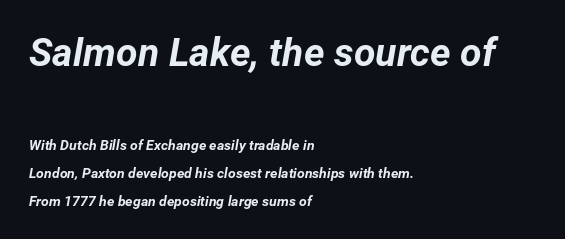
Q: Is the text bold? A: Yes.
Q: Is the text italic (slanted)? A: Yes, it leans right by about 12 degrees.
Q: Is the text underlined? A: No.
Q: How is the paragraph aligned? A: Left-aligned.
Q: Is the spacing between letters normal or unusually wide? A: Normal.
Q: Is the spacing between lines tight, normal or loose? A: Loose.
Q: Which block of text is set in a larger size, the first (top) or the second (bottom)? A: The first (top) one.
Q: Width (condensed, normal, or wide)? A: Normal.
Q: Stroke contrast? A: Low.
Q: x-height? A: Medium.
Q: Monospaced? A: No.
